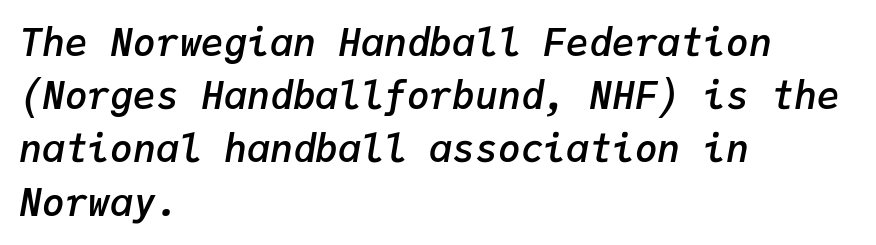
The image shows 38 px semibold type, italic (leaning right), monospaced; set left-aligned, normal line spacing (1.4x), normal letter spacing, not underlined; low stroke contrast and a medium x-height.
